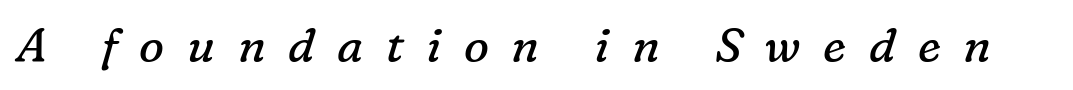
Here the designer chose a conventional face with non-uniform glyph widths. Plain, unruled lines of type. The letterforms sit at book weight or below. When letters slant like this, we call the style italic.
